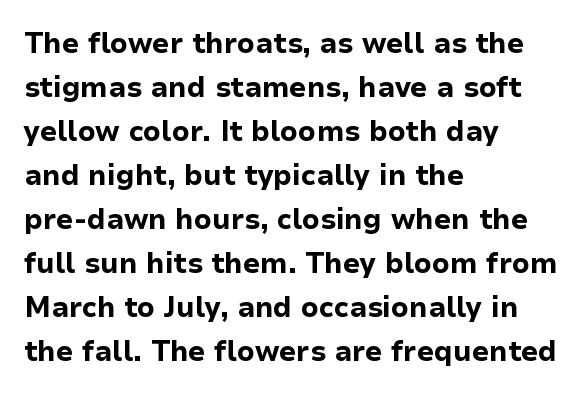
The image shows 28 px bold sans-serif type, upright; set left-aligned, normal line spacing (1.57x), normal letter spacing, not underlined; low stroke contrast and a medium x-height.
